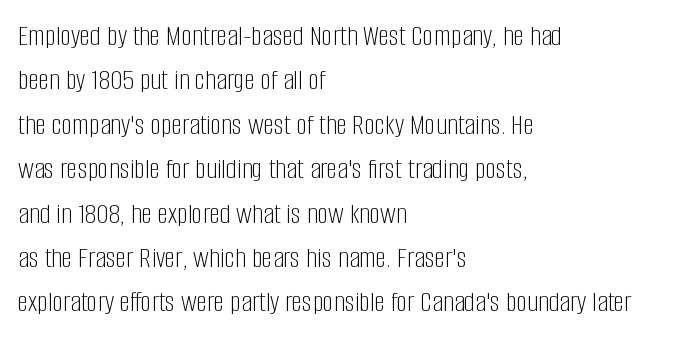
Q: Is the text bold? A: No.
Q: Is the text italic (slanted)? A: No, it is upright.
Q: Is the typeface a serif or a sans-serif typeface? A: Sans-serif.
Q: Is the text underlined? A: No.
Q: How is the paragraph aligned? A: Left-aligned.
Q: Is the spacing between letters normal or unusually wide? A: Normal.
Q: Is the spacing between lines tight, normal or loose? A: Normal.
Q: Width (condensed, normal, or wide)? A: Condensed.
Q: Stroke contrast? A: Low.
Q: x-height? A: Large.
Q: Monospaced? A: No.
